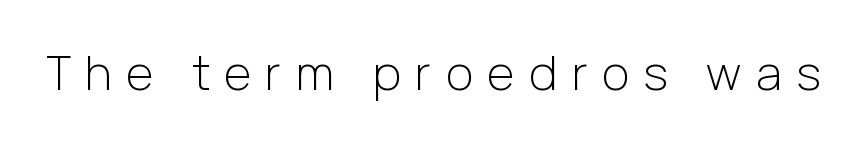
Q: Is the text bold? A: No.
Q: Is the text italic (slanted)? A: No, it is upright.
Q: Is the typeface a serif or a sans-serif typeface? A: Sans-serif.
Q: Is the text underlined? A: No.
Q: Is the spacing between letters normal or unusually wide? A: Unusually wide.
Q: Width (condensed, normal, or wide)? A: Normal.
Q: Stroke contrast? A: Low.
Q: x-height? A: Medium.
Q: Monospaced? A: No.
